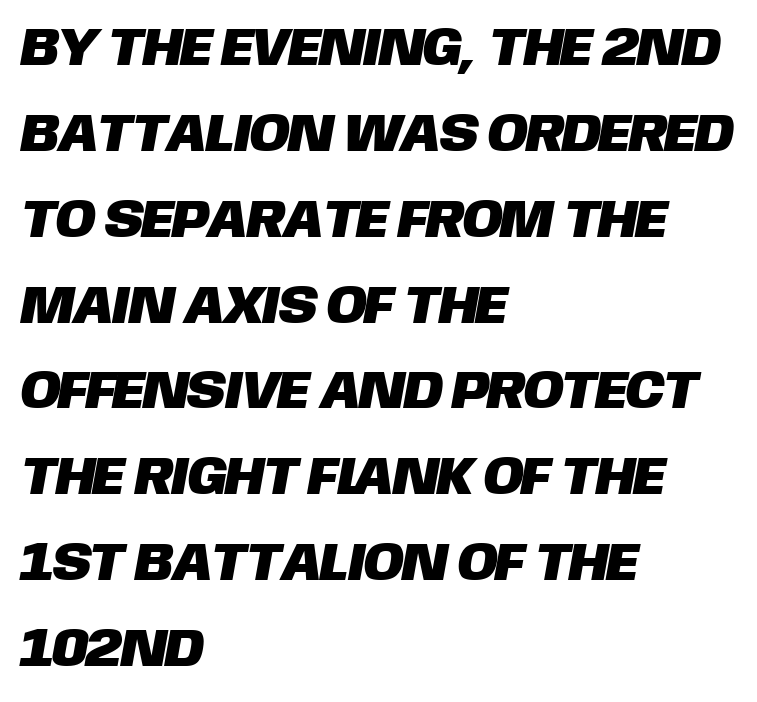
Q: Is the typeface a serif or a sans-serif typeface? A: Sans-serif.
Q: Is the text underlined? A: No.
Q: How is the paragraph aligned? A: Left-aligned.
Q: Is the spacing between letters normal or unusually wide? A: Normal.
Q: Is the spacing between lines tight, normal or loose? A: Normal.
Q: Width (condensed, normal, or wide)? A: Normal.
Q: Stroke contrast? A: Low.
Q: x-height? A: Large.
Q: Monospaced? A: No.
